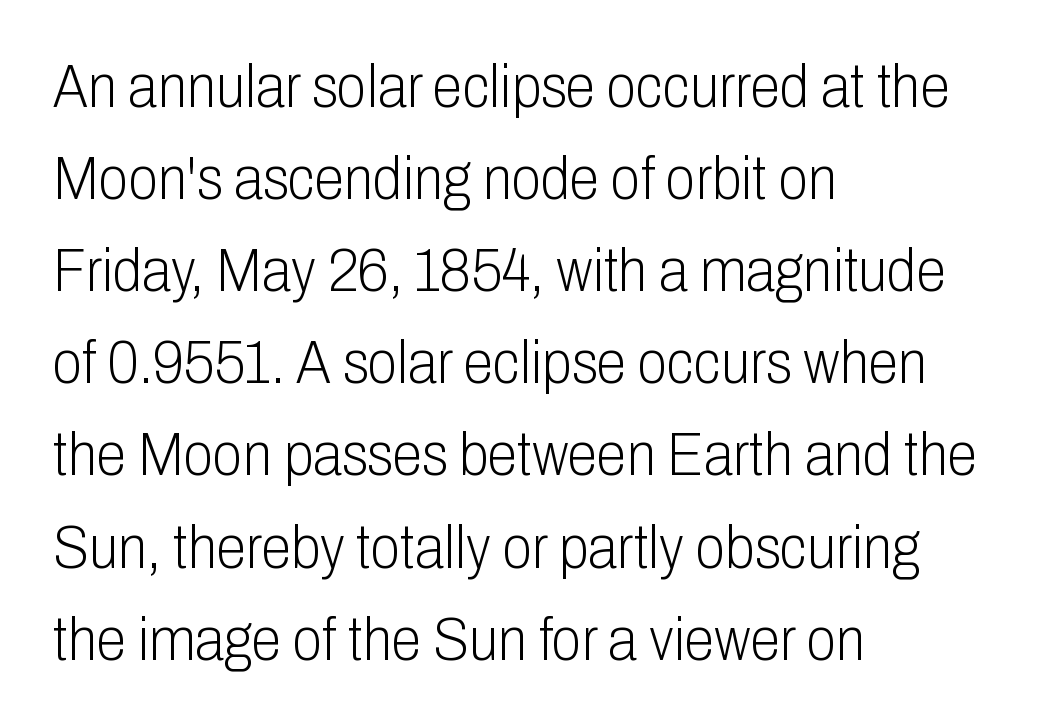
Q: Is the text bold? A: No.
Q: Is the text italic (slanted)? A: No, it is upright.
Q: Is the typeface a serif or a sans-serif typeface? A: Sans-serif.
Q: Is the text underlined? A: No.
Q: How is the paragraph aligned? A: Left-aligned.
Q: Is the spacing between letters normal or unusually wide? A: Normal.
Q: Is the spacing between lines tight, normal or loose? A: Normal.
Q: Width (condensed, normal, or wide)? A: Condensed.
Q: Stroke contrast? A: Low.
Q: x-height? A: Medium.
Q: Monospaced? A: No.
